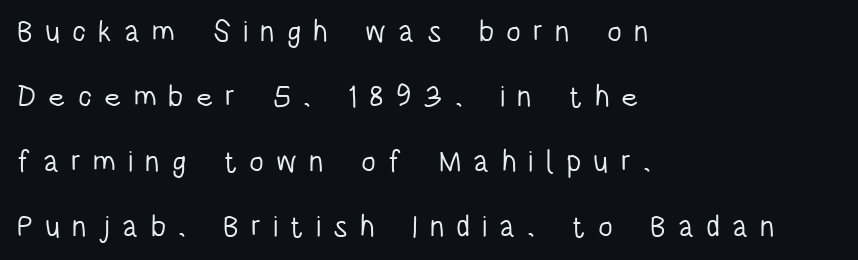
The image shows 30 px light, condensed sans-serif type, upright; set left-aligned, loose line spacing (2.17x), unusually wide letter spacing (+0.4 em), not underlined; low stroke contrast and a large x-height.
